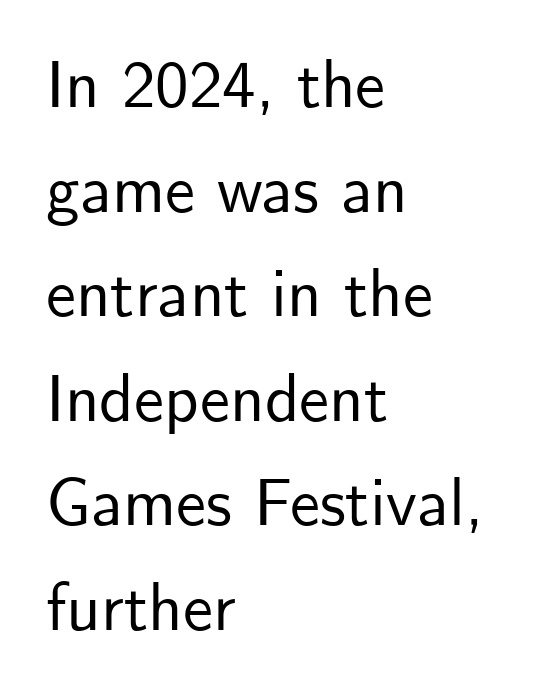
The font family rendered here belongs to the sans-serif group. Horizontal alignment here is leftward, the default for most running prose. Ordinary non-slanted type is in use. The area under the type is left untouched.
